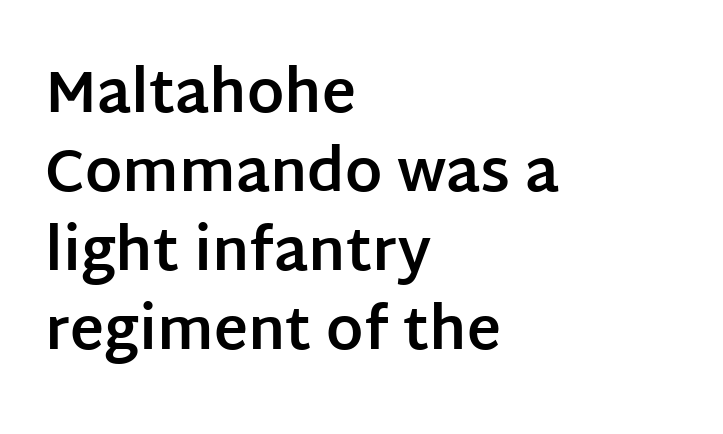
{"serif": "no", "italic": "no", "bold": "yes", "weight": "bold", "width": "normal", "stroke_contrast": "low", "x_height": "large", "monospaced": "no", "underline": "no", "align": "left", "line_spacing": "normal", "line_spacing_ratio": 1.36, "letter_spacing": "normal", "letter_spacing_em": 0.0, "glyph_px": 58}
